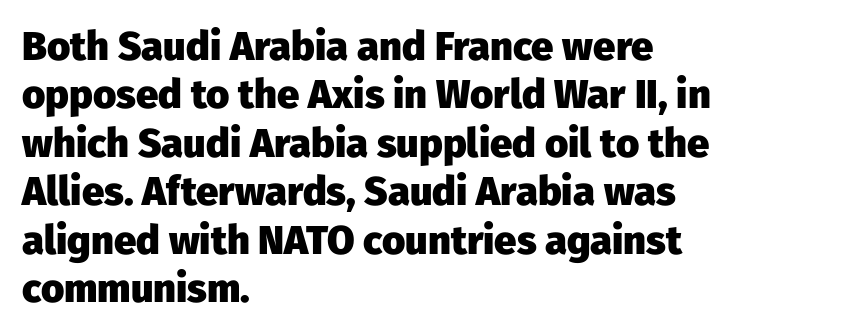
The image shows 40 px heavy sans-serif type, upright; set left-aligned, line spacing 1.21x, normal letter spacing, not underlined; low stroke contrast and a medium x-height.
